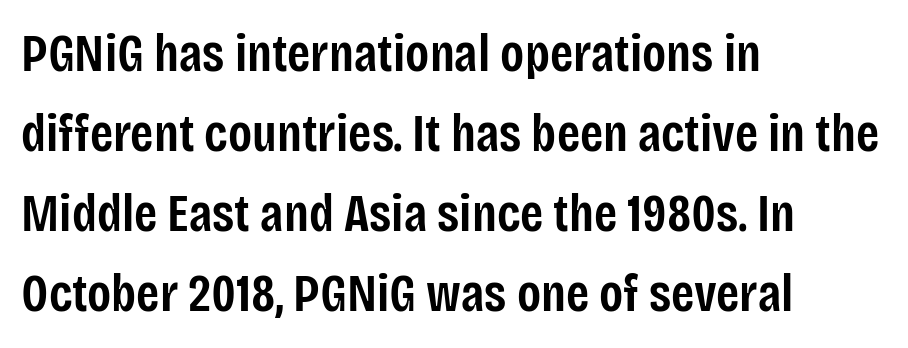
Underlining? Definitely not there. Reading down the column, the eye jumps a familiar distance to each next line. Alignment: flush left. Are there feet on the stems? There aren't — it's a sans. Nope, not italic — everything's standing straight. Caption: semibold face, moderately heavy strokes.
